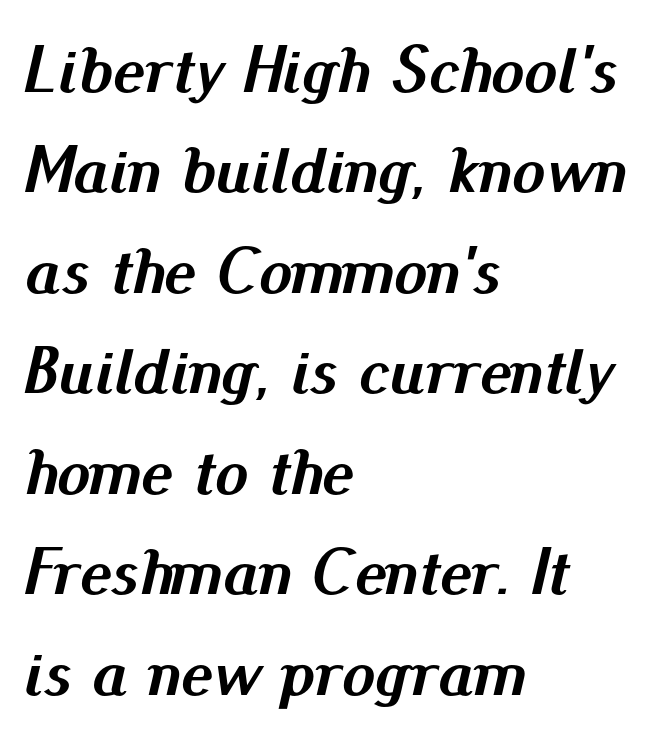
The image shows 67 px semibold type, italic (leaning right); set left-aligned, normal line spacing (1.5x), normal letter spacing, not underlined; medium stroke contrast and a small x-height.
